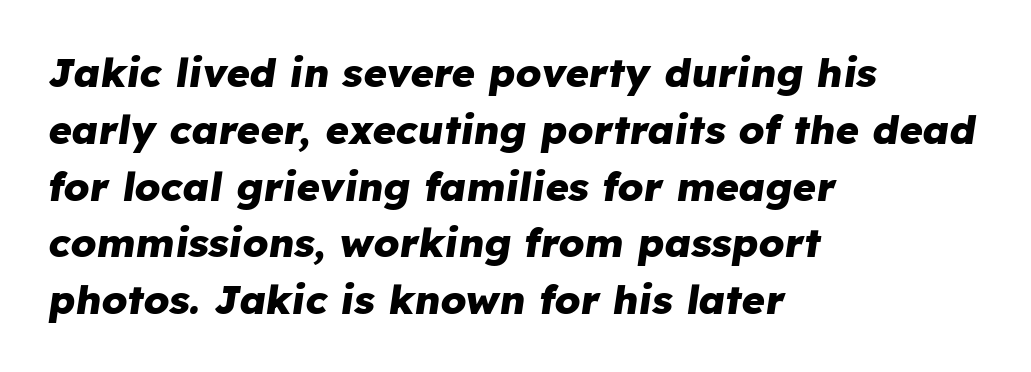
Each glyph is drawn with heavy, bold strokes. Every row of glyphs begins at an identical x-position on the left. Quick note: italic. Quick note: interline space is typical. Check under the words: just untouched page. The letters sit at their default tracking, neither squeezed nor spread.
